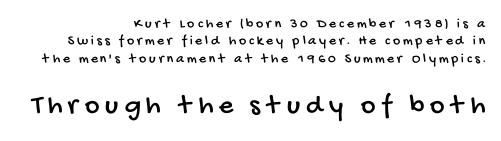
{"serif": "no", "width": "condensed", "stroke_contrast": "low", "x_height": "large", "monospaced": "no", "underline": "no", "align": "right", "line_spacing_ratio": 1.24, "letter_spacing": "wide", "letter_spacing_em": 0.2, "larger_block": "second", "size_ratio": 2.0, "glyph_px": 28}
